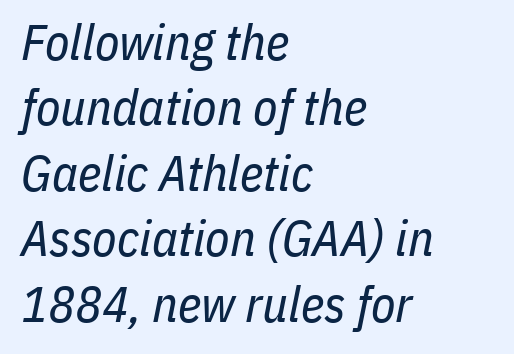
Q: Is the text bold? A: No.
Q: Is the text italic (slanted)? A: Yes, it leans right by about 11 degrees.
Q: Is the text underlined? A: No.
Q: How is the paragraph aligned? A: Left-aligned.
Q: Is the spacing between letters normal or unusually wide? A: Normal.
Q: Is the spacing between lines tight, normal or loose? A: Normal.
Q: Width (condensed, normal, or wide)? A: Condensed.
Q: Stroke contrast? A: Low.
Q: x-height? A: Medium.
Q: Monospaced? A: No.
